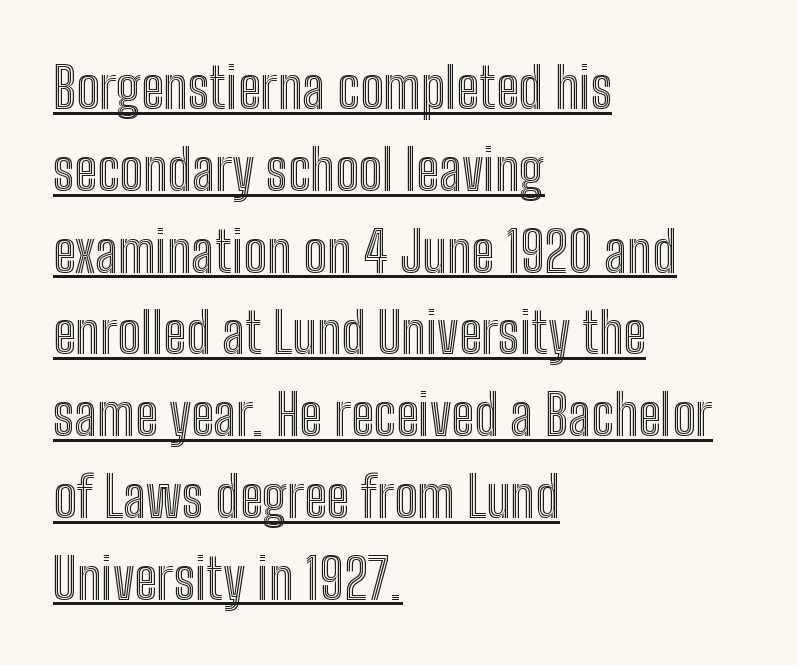
{"italic": "no", "width": "condensed", "x_height": "medium", "monospaced": "no", "underline": "yes", "align": "left", "line_spacing": "normal", "line_spacing_ratio": 1.46, "letter_spacing": "normal", "letter_spacing_em": 0.0, "glyph_px": 56}
